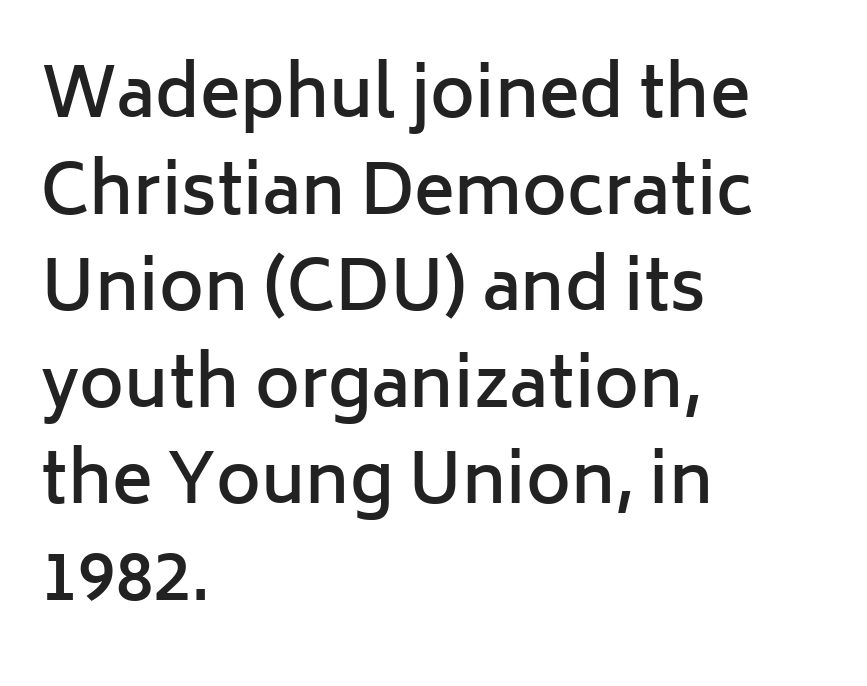
{"serif": "no", "italic": "no", "bold": "semi", "weight": "semibold", "width": "normal", "stroke_contrast": "low", "x_height": "medium", "monospaced": "no", "underline": "no", "align": "left", "line_spacing": "normal", "line_spacing_ratio": 1.42, "letter_spacing": "normal", "letter_spacing_em": 0.0, "glyph_px": 68}
